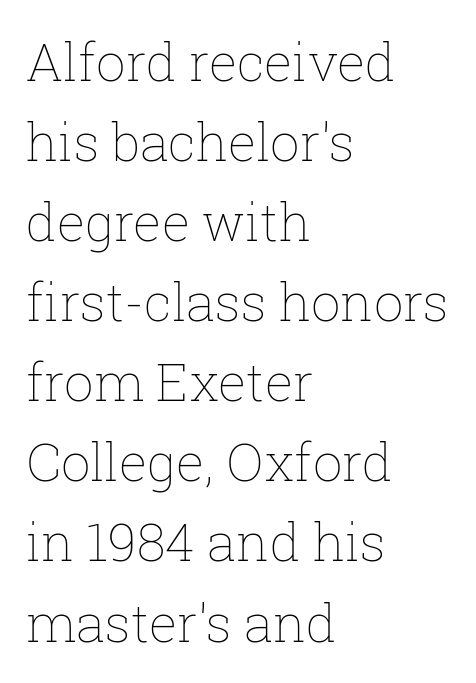
The image shows 52 px thin type, upright; set left-aligned, normal line spacing (1.54x), normal letter spacing, not underlined; low stroke contrast and a medium x-height.
